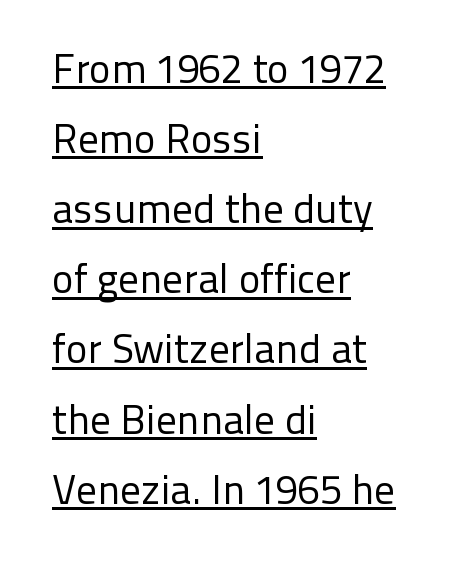
{"serif": "no", "italic": "no", "bold": "no", "weight": "regular", "width": "normal", "stroke_contrast": "low", "x_height": "medium", "monospaced": "no", "underline": "yes", "align": "left", "line_spacing_ratio": 1.71, "letter_spacing": "normal", "letter_spacing_em": 0.0, "glyph_px": 41}
